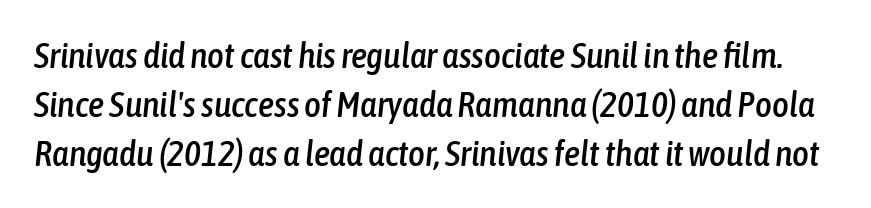
The passage shown is not underscored anywhere. Each letter keeps its own natural width here, so spacing adapts to shape. You could call the tracking neutral — neither tight nor loose. Style check: oblique. Interline gaps are of average width in this sample.
